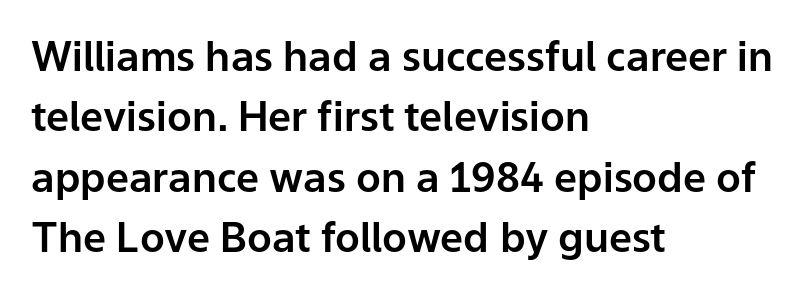
{"serif": "no", "italic": "no", "width": "normal", "stroke_contrast": "low", "x_height": "medium", "monospaced": "no", "underline": "no", "align": "left", "line_spacing": "normal", "line_spacing_ratio": 1.47, "letter_spacing": "normal", "letter_spacing_em": 0.0, "glyph_px": 41}
